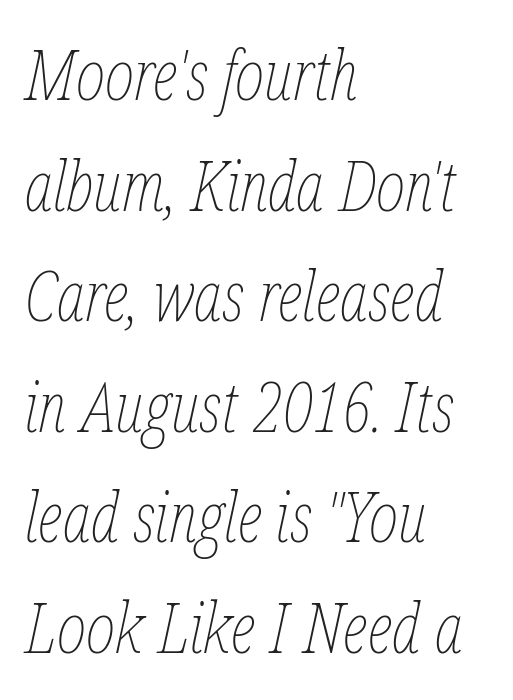
The rendering keeps characters at their native spacing. Normally led — the rows are evenly, conventionally spaced. Unmarked baselines from the first word to the last. The strokes carry an ordinary text weight at most. Italic: yes, the glyphs are oblique. A typesetter would call this proportional, since set widths differ per character.
